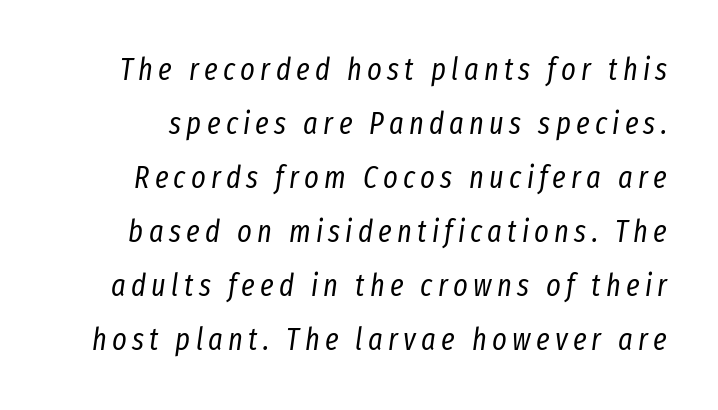
{"italic": "yes", "lean": "right", "slant_degrees": 8, "bold": "no", "weight": "regular", "width": "condensed", "stroke_contrast": "low", "x_height": "medium", "monospaced": "no", "underline": "no", "line_spacing_ratio": 1.74, "glyph_px": 31}
